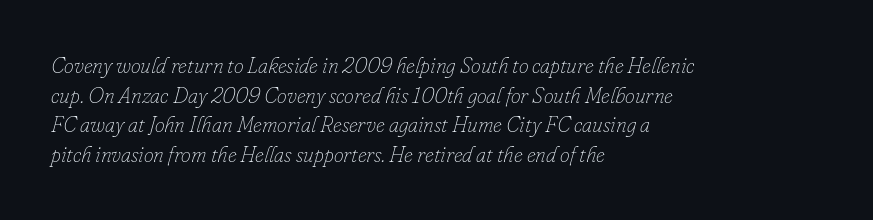
{"italic": "yes", "lean": "right", "slant_degrees": 16, "bold": "no", "underline": "no", "align": "left", "line_spacing": "normal", "line_spacing_ratio": 1.35, "letter_spacing": "normal", "letter_spacing_em": 0.0, "glyph_px": 22}
